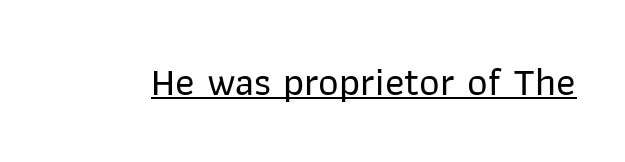
The image shows 40 px sans-serif type, upright; set normal letter spacing, underlined; low stroke contrast and a medium x-height.
